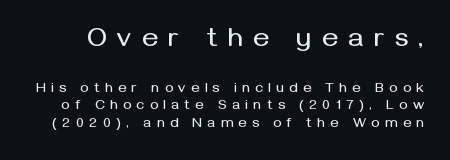
The image shows 27 px text type, upright; set line spacing 1.24x, unusually wide letter spacing (+0.39 em), not underlined; the first (top) block is 1.93x larger.
